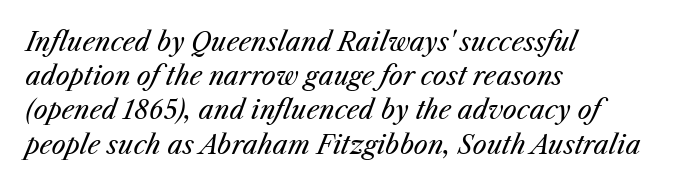
These lines were composed using italics. Quick note: interline space is typical. Weight: not bold — regular or lighter. The zone under the glyphs is completely vacant. Honestly, the letter spacing is just normal — you wouldn't notice it. Casual observation: everything's shoved over to the left.
